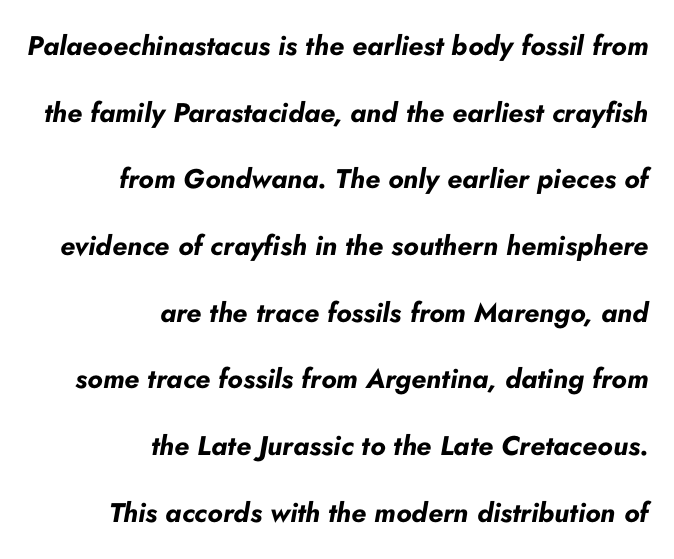
Each new line begins a long way beneath the previous one. This rendering features lettering with no underline. The letters are slanted; this is an italic face. The face used here has the dense, thick strokes of a bold. The gaps between neighbouring characters are ordinary and unremarkable.
